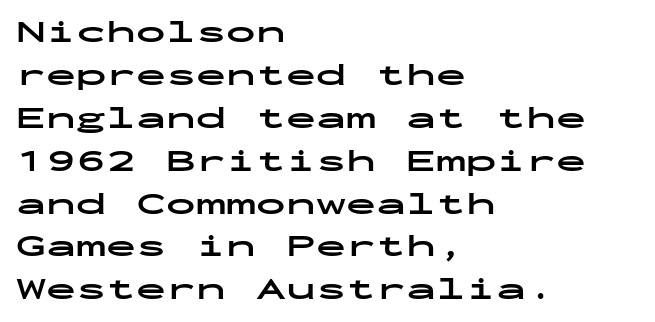
The image shows 30 px bold, wide sans-serif type, upright, monospaced; set left-aligned, normal line spacing (1.43x), normal letter spacing, not underlined; low stroke contrast and a medium x-height.
